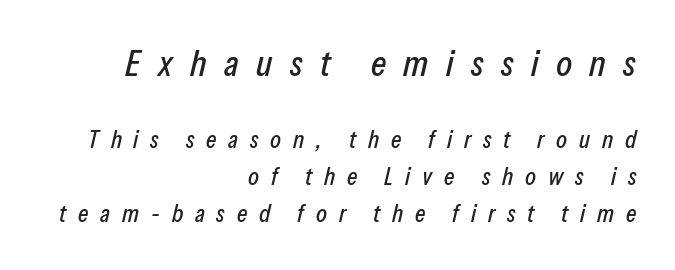
The image shows 37 px condensed type, italic (leaning right); set right-aligned, normal line spacing (1.48x), unusually wide letter spacing (+0.47 em), not underlined; the first (top) block is 1.48x larger; low stroke contrast and a medium x-height.
